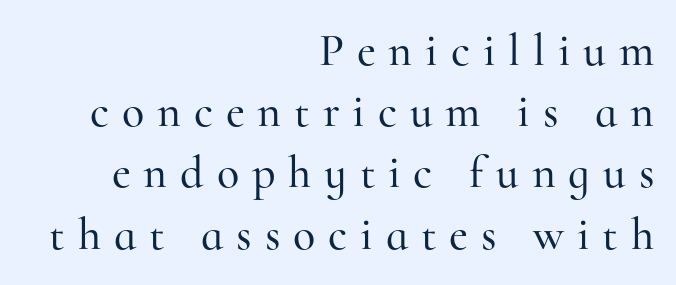
Q: Is the text italic (slanted)? A: No, it is upright.
Q: Is the typeface a serif or a sans-serif typeface? A: Serif.
Q: Is the text underlined? A: No.
Q: How is the paragraph aligned? A: Right-aligned.
Q: Is the spacing between letters normal or unusually wide? A: Unusually wide.
Q: Is the spacing between lines tight, normal or loose? A: Normal.
Q: Width (condensed, normal, or wide)? A: Normal.
Q: Stroke contrast? A: High.
Q: x-height? A: Small.
Q: Monospaced? A: No.
